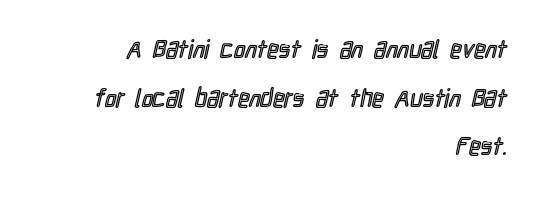
{"underline": "no", "align": "right", "line_spacing": "loose", "line_spacing_ratio": 1.95, "letter_spacing": "normal", "letter_spacing_em": 0.0, "glyph_px": 25}
